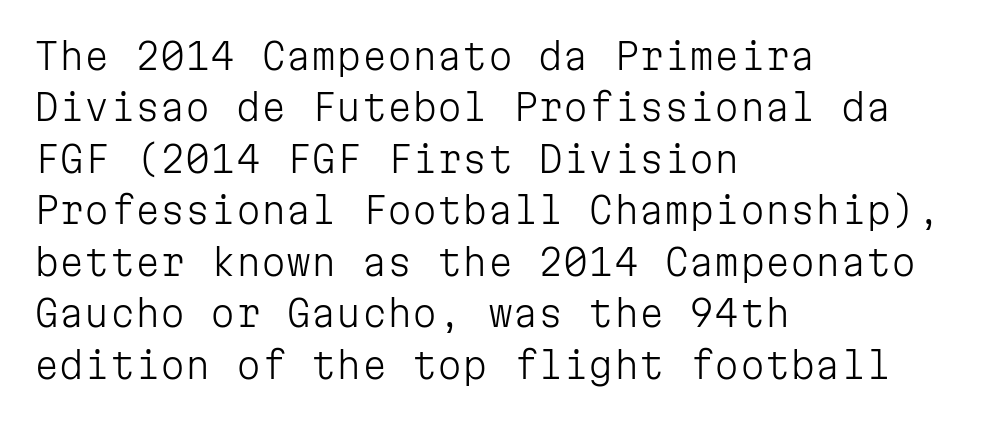
The image shows 36 px light sans-serif type, upright, monospaced; set left-aligned, normal line spacing (1.43x), normal letter spacing, not underlined; low stroke contrast and a medium x-height.
